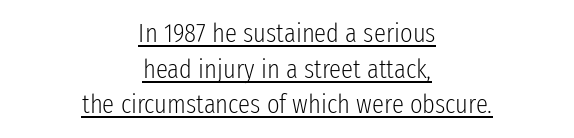
The image shows 27 px text type, upright; set centered, normal line spacing (1.32x), normal letter spacing, underlined.
